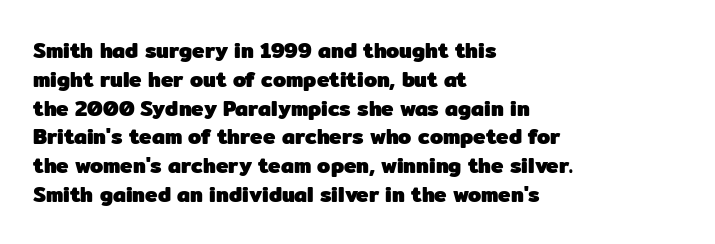
{"italic": "no", "bold": "yes", "underline": "no", "align": "left", "line_spacing": "normal", "line_spacing_ratio": 1.37, "letter_spacing": "normal", "letter_spacing_em": 0.0, "glyph_px": 21}
